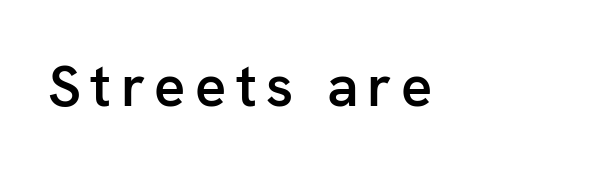
{"serif": "no", "italic": "no", "bold": "semi", "weight": "semibold", "width": "normal", "stroke_contrast": "low", "x_height": "medium", "monospaced": "no", "underline": "no", "glyph_px": 58}
